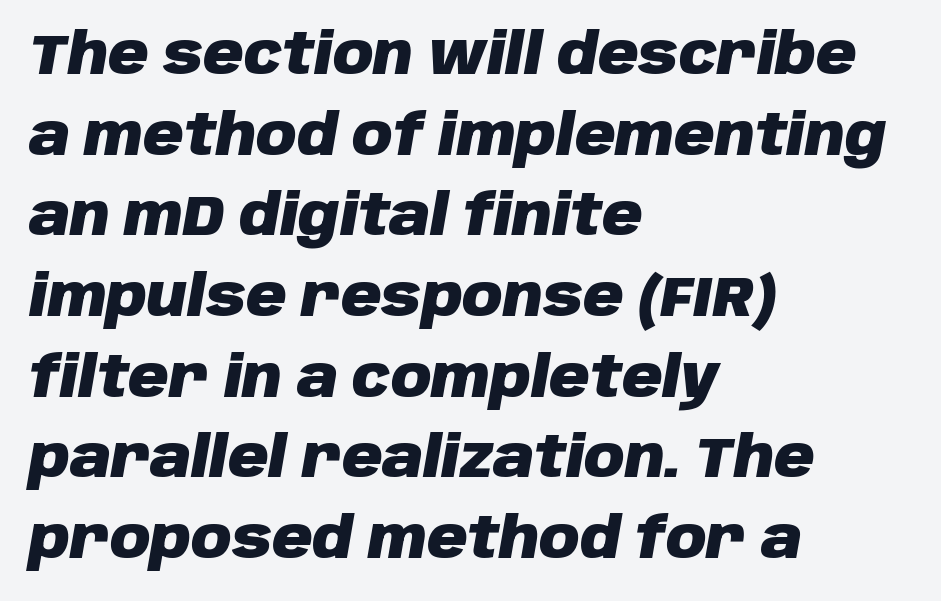
The image shows 56 px heavy type, italic (leaning right); set left-aligned, normal line spacing (1.44x), normal letter spacing, not underlined; low stroke contrast and a large x-height.
